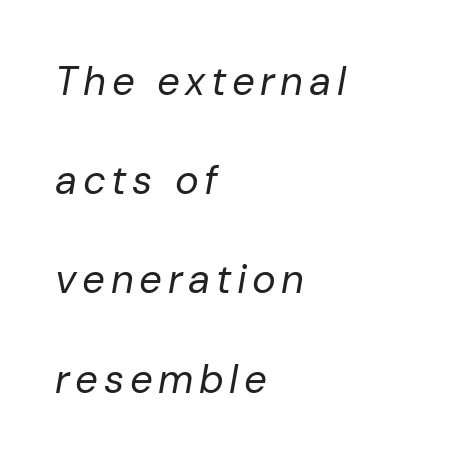
The image shows 40 px regular-weight type, italic (leaning right); set left-aligned, loose line spacing (2.48x), not underlined; low stroke contrast and a medium x-height.
